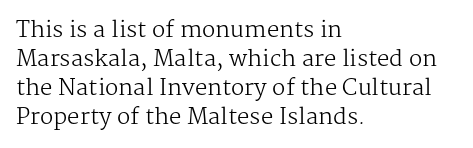
The image shows 22 px text type, upright; set left-aligned, normal line spacing (1.32x), normal letter spacing, not underlined.
